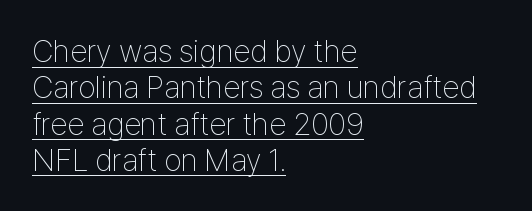
The rendering uses the underline text-decoration. These lines are composed in type without serifs. Proportional: the letters do not fall into vertical columns. This is roman type, the default non-slanted kind. Layout note: lines flush left.
